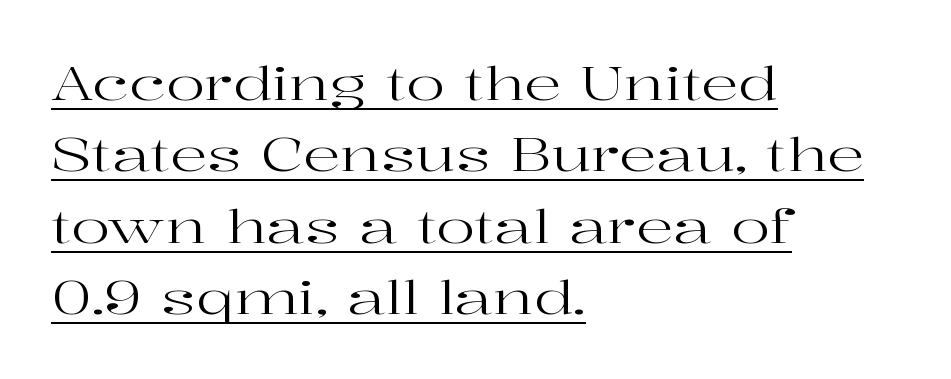
The image shows 46 px regular-weight, wide serif type, upright; set left-aligned, normal line spacing (1.55x), normal letter spacing, underlined; high stroke contrast and a medium x-height.
